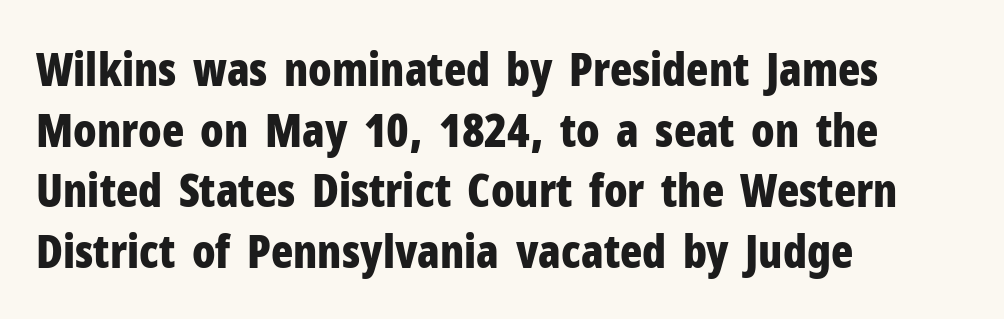
{"serif": "no", "italic": "no", "bold": "yes", "weight": "bold", "width": "condensed", "stroke_contrast": "low", "x_height": "medium", "monospaced": "no", "underline": "no", "align": "left", "line_spacing": "normal", "line_spacing_ratio": 1.32, "letter_spacing": "normal", "letter_spacing_em": 0.0, "glyph_px": 46}
